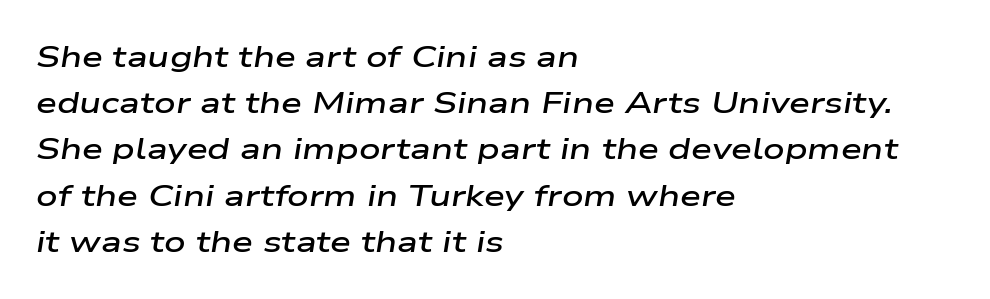
The image shows 30 px semibold, wide type, italic (leaning right); set left-aligned, normal line spacing (1.54x), normal letter spacing, not underlined; low stroke contrast and a medium x-height.
